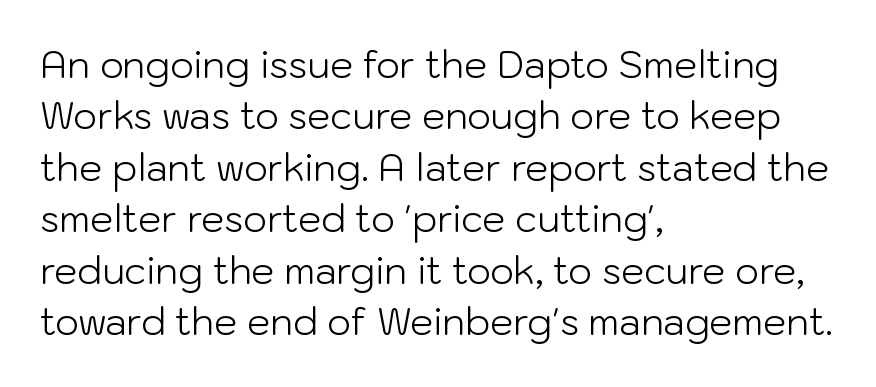
Ascenders rise straight up at ninety degrees. The typeface has the unassuming heft of standard copy or less. Do the characters align in a grid? No, the font is proportional. The horizontal fit of the characters is conventional and even. This rendering employs a face without finishing strokes, i.e., a sans-serif.
